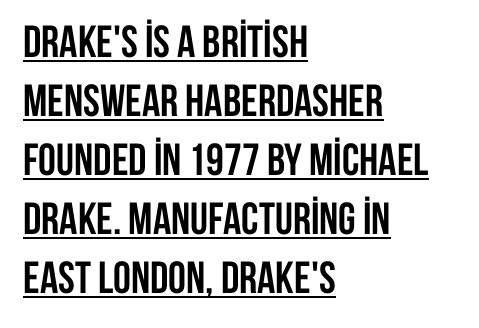
The image shows 45 px semibold, condensed sans-serif type, upright; set left-aligned, normal line spacing (1.31x), normal letter spacing, underlined; low stroke contrast and a large x-height.
